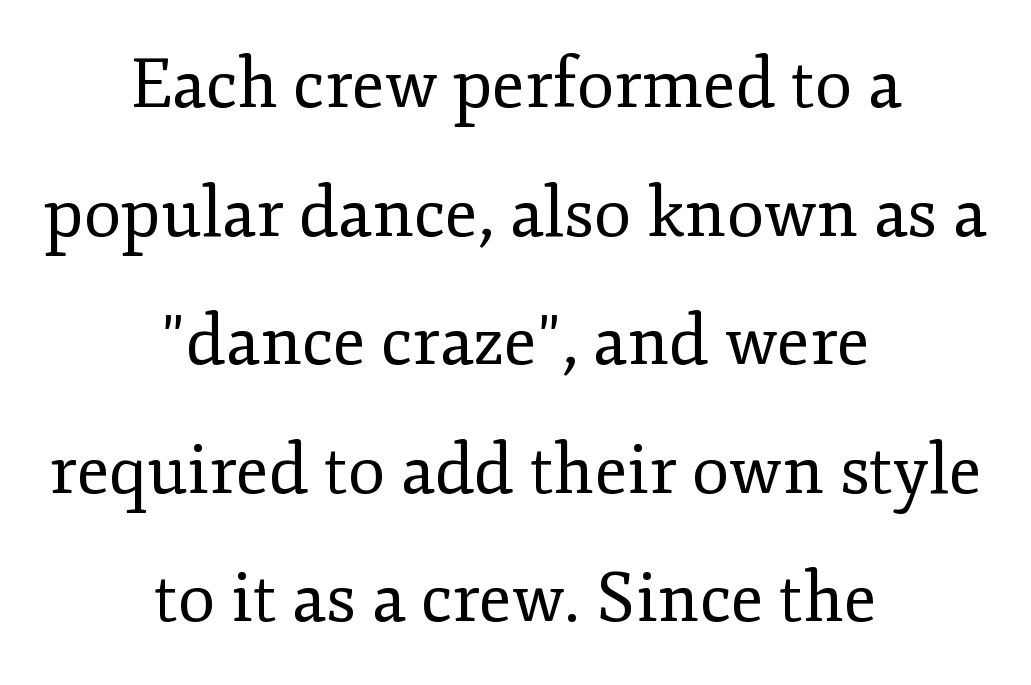
The image shows 68 px regular-weight serif type, upright; set centered, line spacing 1.89x, normal letter spacing, not underlined; low stroke contrast and a small x-height.
